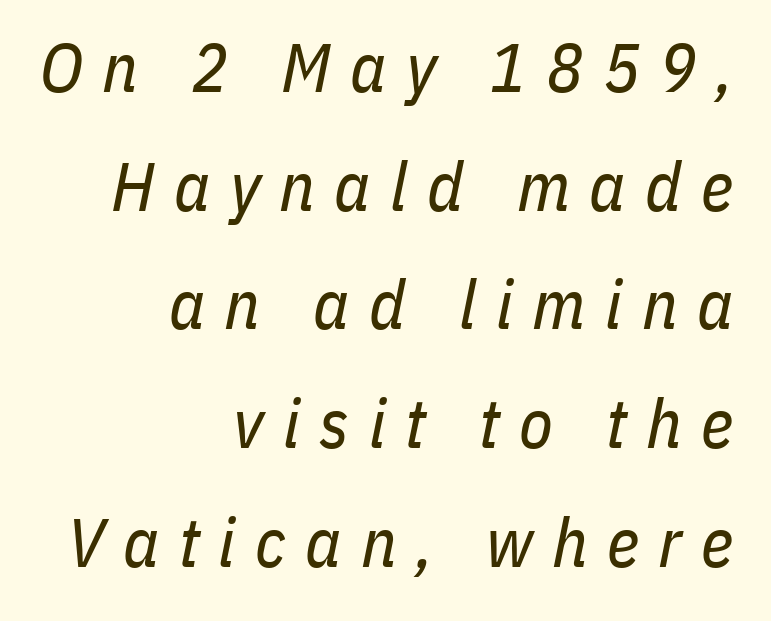
The face used here is proportionally spaced, like ordinary book or web type. Each row of text sits above clean, open space. No letter is thick-stroked: the sample isn't bold. These lines have a slow, spaced-out rhythm from letter to letter. The setting favours the right margin, as signatures and pull-quotes sometimes do.
